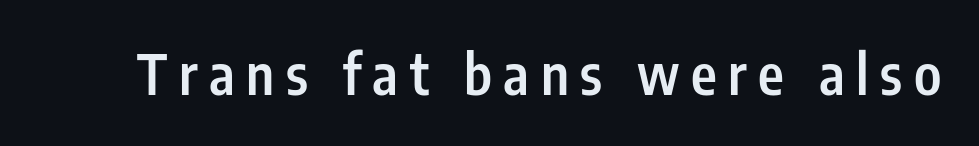
Descenders hang freely into open space. There is plenty of visible air inserted between adjacent glyphs. The font is running at a semibold setting, under full bold. Looks like regular typesetting: each glyph gets only the width it needs. These lines are composed in type without serifs. You can tell it's not italic because the verticals are truly vertical.
